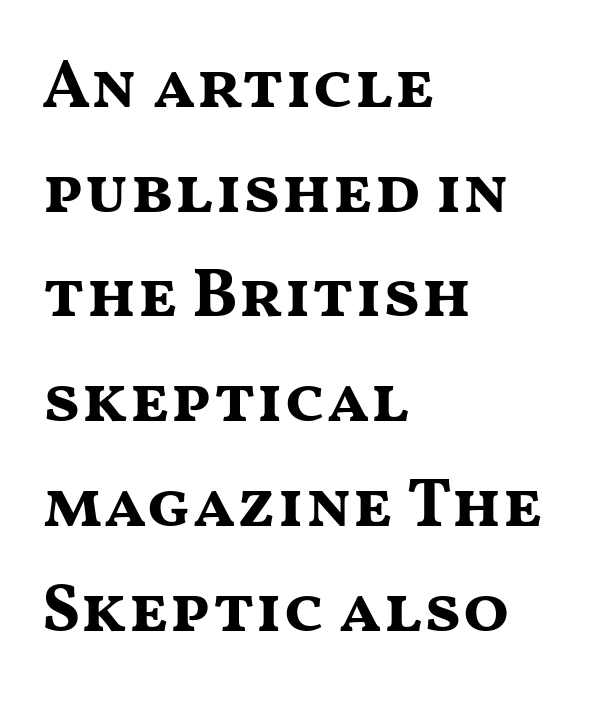
The image shows 68 px bold, wide sans-serif type, upright; set left-aligned, normal line spacing (1.54x), normal letter spacing, not underlined; medium stroke contrast and a medium x-height.
